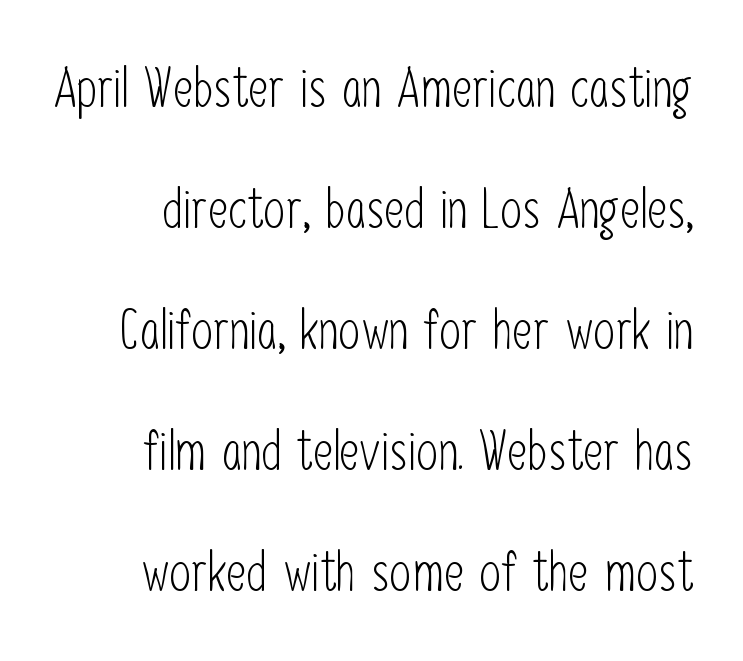
A typesetter would mark this as roman, not italic. Does the type have serifs? No, each stem ends abruptly. In terms of leading, this rendering errs on the spacious side. Note the varied advance widths — an 'i' is clearly narrower than an 'm'. Beneath every word, the page is bare.
